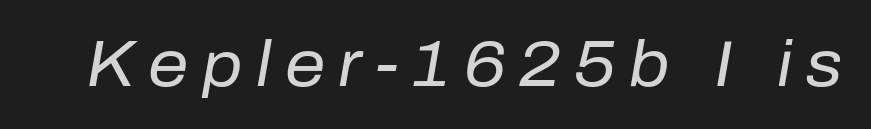
The image shows 64 px regular-weight type, italic (leaning right); set unusually wide letter spacing (+0.21 em), not underlined; low stroke contrast and a medium x-height.
